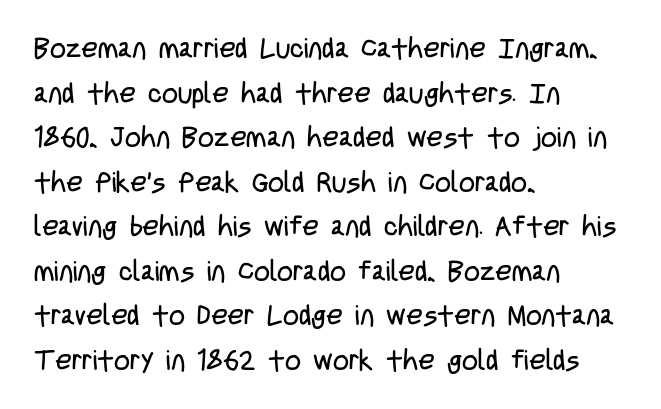
Q: Is the text bold? A: No.
Q: Is the text italic (slanted)? A: No, it is upright.
Q: Is the typeface a serif or a sans-serif typeface? A: Sans-serif.
Q: Is the text underlined? A: No.
Q: How is the paragraph aligned? A: Left-aligned.
Q: Is the spacing between letters normal or unusually wide? A: Normal.
Q: Is the spacing between lines tight, normal or loose? A: Normal.
Q: Width (condensed, normal, or wide)? A: Condensed.
Q: Stroke contrast? A: Low.
Q: x-height? A: Large.
Q: Monospaced? A: No.
